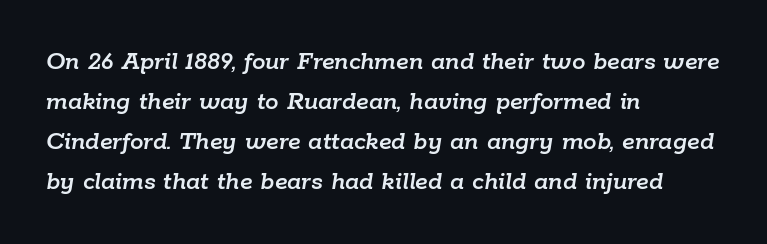
{"italic": "yes", "lean": "right", "slant_degrees": 9, "underline": "no", "align": "left", "line_spacing": "normal", "line_spacing_ratio": 1.48, "letter_spacing": "normal", "letter_spacing_em": 0.0, "glyph_px": 27}
